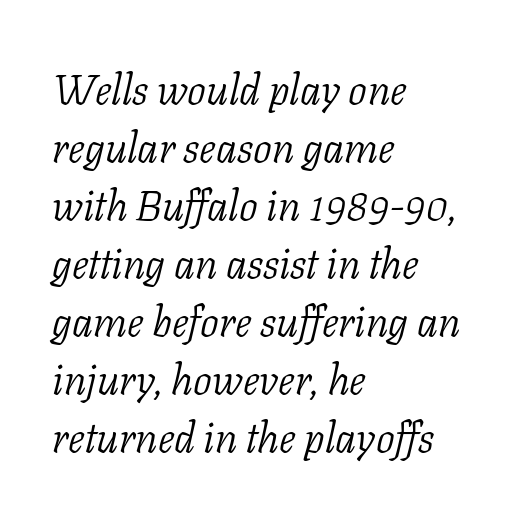
Q: Is the text bold? A: No.
Q: Is the text italic (slanted)? A: Yes, it leans right by about 11 degrees.
Q: Is the typeface a serif or a sans-serif typeface? A: Serif.
Q: Is the text underlined? A: No.
Q: How is the paragraph aligned? A: Left-aligned.
Q: Is the spacing between letters normal or unusually wide? A: Normal.
Q: Is the spacing between lines tight, normal or loose? A: Normal.
Q: Width (condensed, normal, or wide)? A: Normal.
Q: Stroke contrast? A: Low.
Q: x-height? A: Medium.
Q: Monospaced? A: No.
